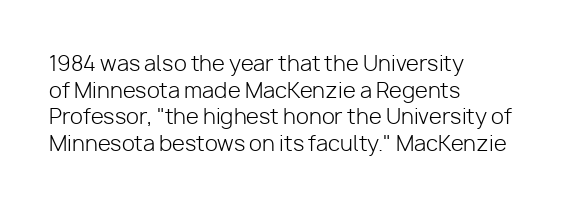
{"italic": "no", "bold": "no", "underline": "no", "align": "left", "line_spacing": "normal", "line_spacing_ratio": 1.27, "letter_spacing": "normal", "letter_spacing_em": 0.0, "glyph_px": 21}
